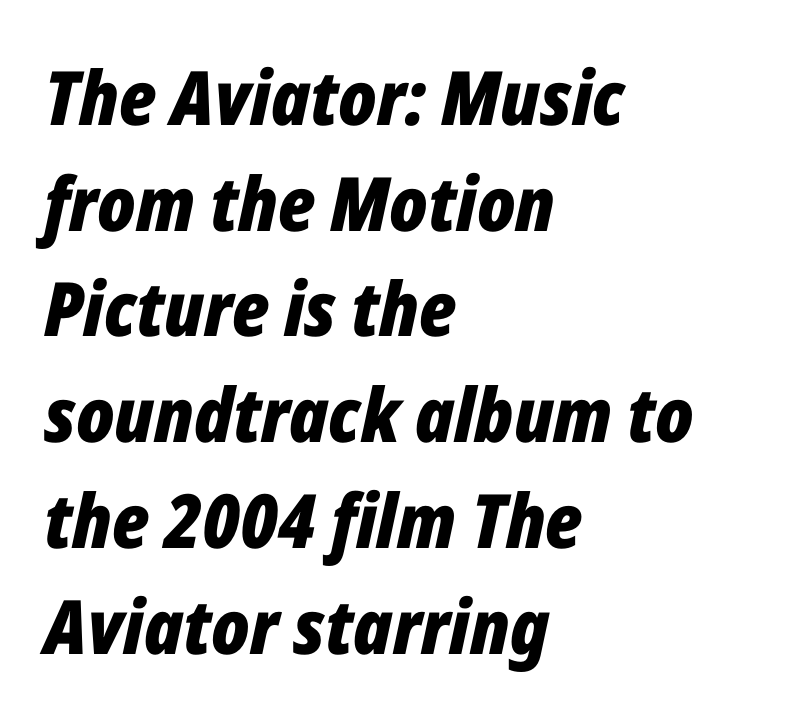
Letters rest on an invisible, unmarked baseline. The typesetting leans heavy: a genuine bold. The gaps between neighbouring characters are ordinary and unremarkable. These lines are rendered in a variable-pitch font.
